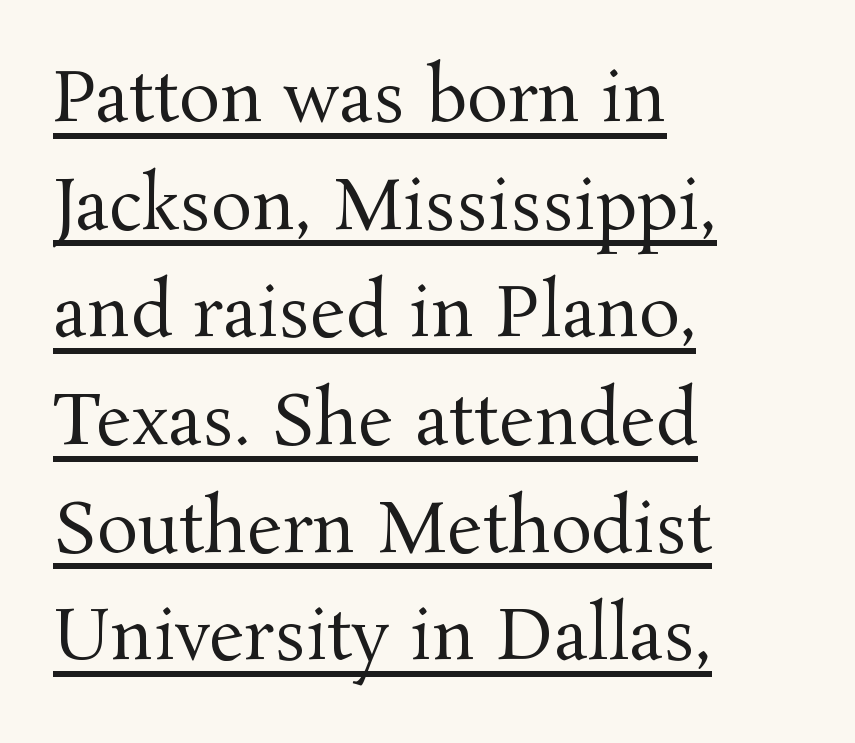
The image shows 69 px regular-weight serif type, upright; set left-aligned, normal line spacing (1.56x), normal letter spacing, underlined; medium stroke contrast and a medium x-height.
